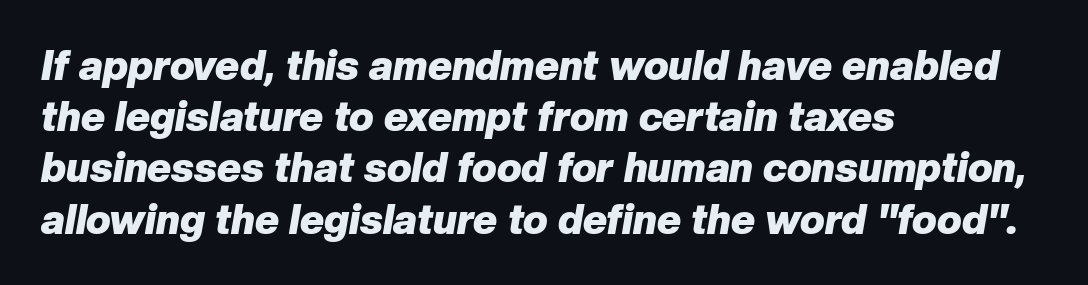
Pretty heavy lettering here — definitely bold. A typesetter would call this zero additional tracking. These lines are rendered in a variable-pitch font. The rag falls on the right side of this text block.
